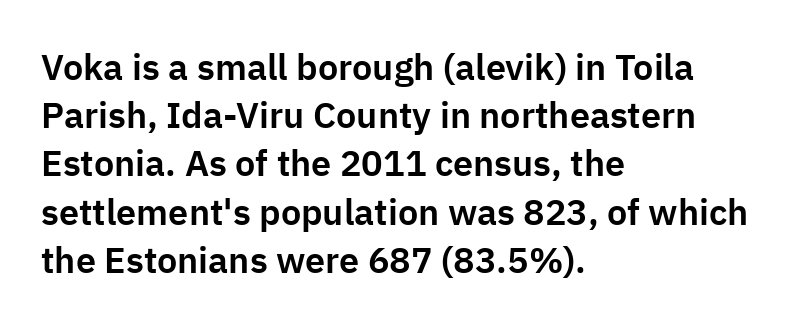
{"serif": "no", "italic": "no", "width": "normal", "stroke_contrast": "low", "x_height": "medium", "monospaced": "no", "underline": "no", "align": "left", "line_spacing": "normal", "line_spacing_ratio": 1.34, "letter_spacing": "normal", "letter_spacing_em": 0.0, "glyph_px": 36}
